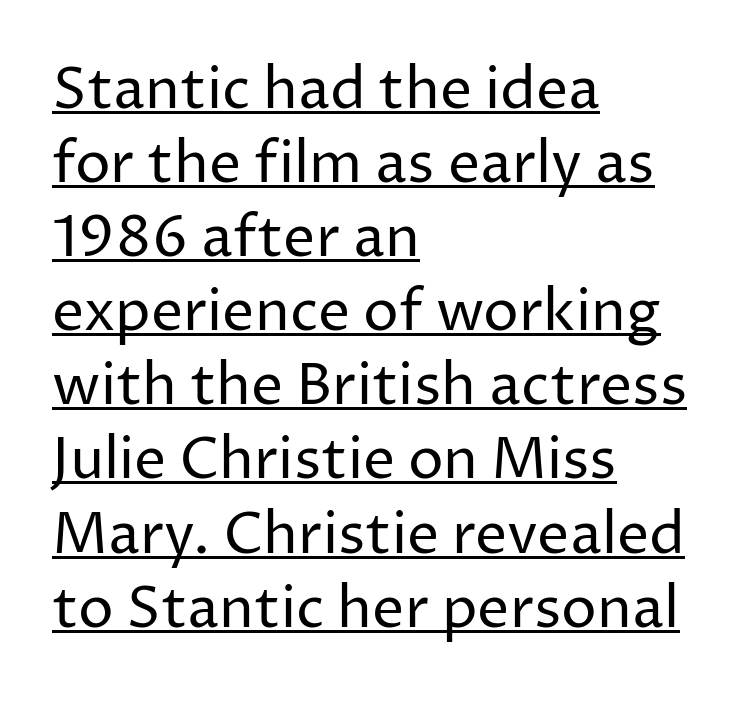
Q: Is the text bold? A: No.
Q: Is the text italic (slanted)? A: No, it is upright.
Q: Is the typeface a serif or a sans-serif typeface? A: Sans-serif.
Q: Is the text underlined? A: Yes.
Q: How is the paragraph aligned? A: Left-aligned.
Q: Is the spacing between letters normal or unusually wide? A: Normal.
Q: Is the spacing between lines tight, normal or loose? A: Normal.
Q: Width (condensed, normal, or wide)? A: Normal.
Q: Stroke contrast? A: Low.
Q: x-height? A: Medium.
Q: Monospaced? A: No.
